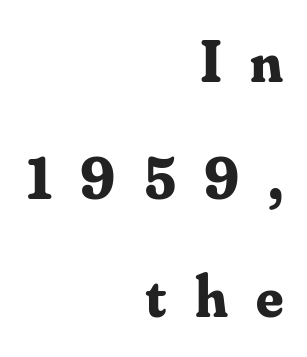
The image shows 59 px bold serif type, upright; set right-aligned, loose line spacing (1.99x), unusually wide letter spacing (+0.48 em), not underlined; medium stroke contrast and a small x-height.
